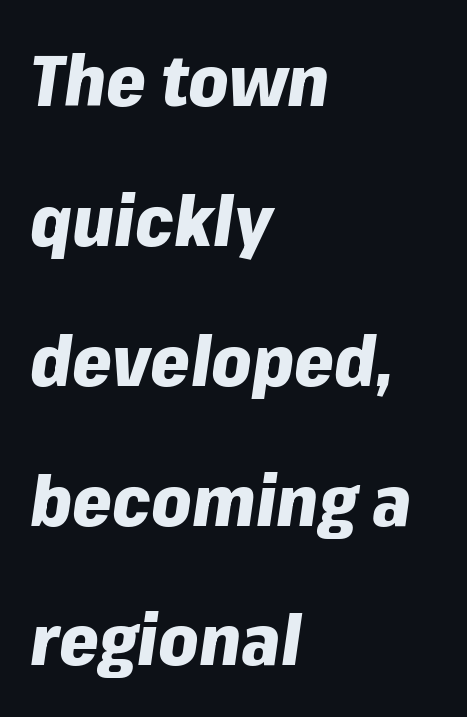
Unmarked baselines from the first word to the last. Do the characters align in a grid? No, the font is proportional. Default kerning and tracking; the words read as compact shapes. The sample has been set heavy, in full bold. Characters are canted at an angle relative to the baseline's perpendicular.
